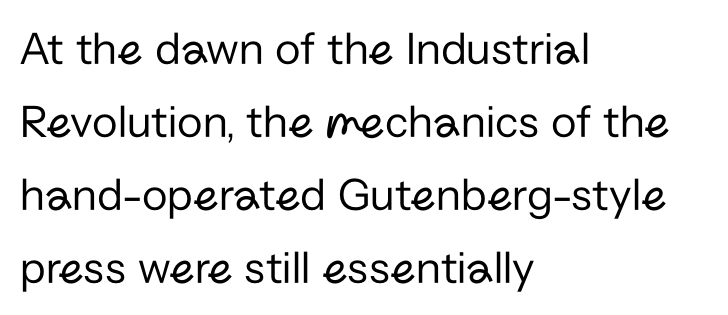
Q: Is the text bold? A: No.
Q: Is the text italic (slanted)? A: No, it is upright.
Q: Is the typeface a serif or a sans-serif typeface? A: Sans-serif.
Q: Is the text underlined? A: No.
Q: How is the paragraph aligned? A: Left-aligned.
Q: Is the spacing between letters normal or unusually wide? A: Normal.
Q: Is the spacing between lines tight, normal or loose? A: Normal.
Q: Width (condensed, normal, or wide)? A: Normal.
Q: Stroke contrast? A: Low.
Q: x-height? A: Medium.
Q: Monospaced? A: No.
